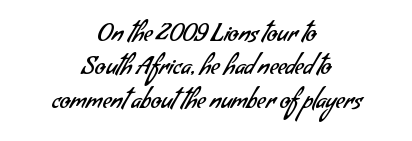
What's the leading like? Ordinary, nothing unusual. The passage shown has conventional tracking throughout. The rendering positions every line midway between the sides. This is not heavy type; no bold has been used.
